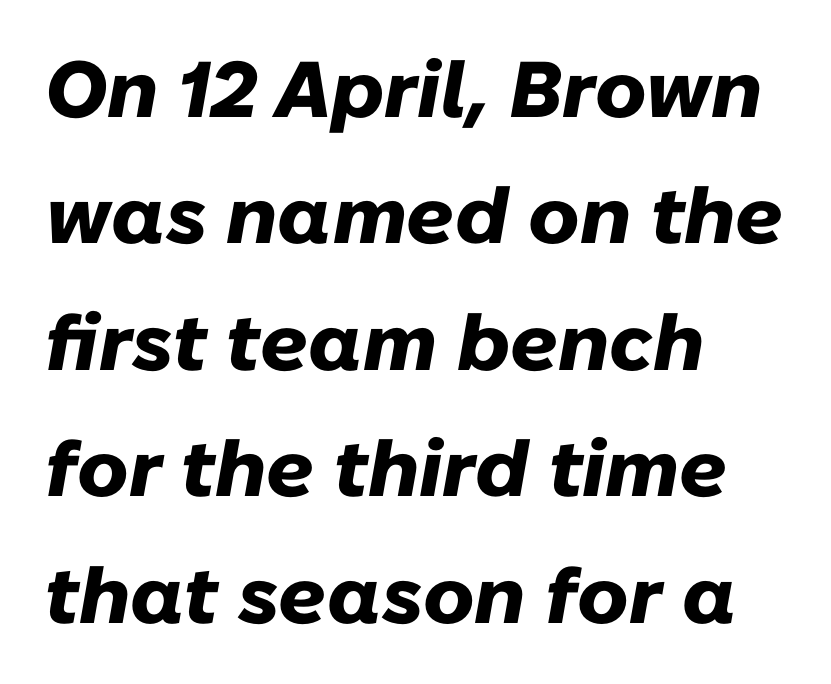
The image shows 79 px heavy type, italic (leaning right); set left-aligned, normal line spacing (1.6x), normal letter spacing, not underlined; low stroke contrast and a medium x-height.
